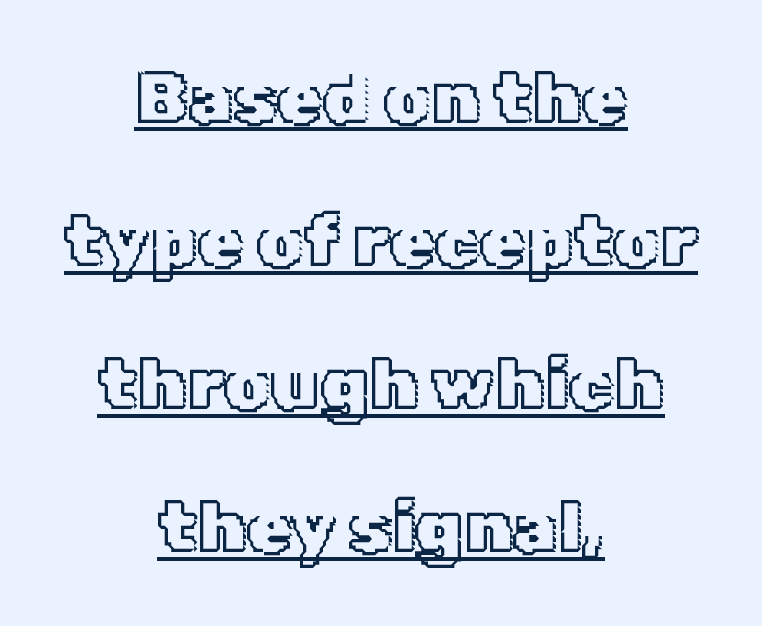
Q: Is the text italic (slanted)? A: No, it is upright.
Q: Is the text underlined? A: Yes.
Q: How is the paragraph aligned? A: Centered.
Q: Is the spacing between letters normal or unusually wide? A: Normal.
Q: Is the spacing between lines tight, normal or loose? A: Loose.
Q: Width (condensed, normal, or wide)? A: Normal.
Q: x-height? A: Medium.
Q: Monospaced? A: No.
